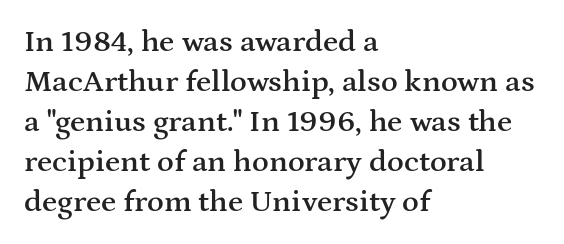
Q: Is the text bold? A: Semi-bold.
Q: Is the text italic (slanted)? A: No, it is upright.
Q: Is the typeface a serif or a sans-serif typeface? A: Serif.
Q: Is the text underlined? A: No.
Q: How is the paragraph aligned? A: Left-aligned.
Q: Is the spacing between letters normal or unusually wide? A: Normal.
Q: Is the spacing between lines tight, normal or loose? A: Normal.
Q: Width (condensed, normal, or wide)? A: Wide.
Q: Stroke contrast? A: Medium.
Q: x-height? A: Medium.
Q: Monospaced? A: No.
